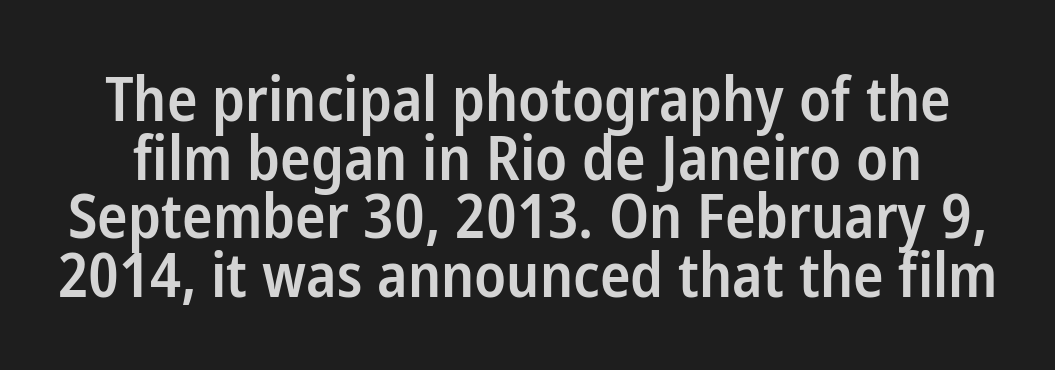
The image shows 61 px semibold, condensed sans-serif type, upright; set tight line spacing (0.96x), normal letter spacing, not underlined; low stroke contrast and a medium x-height.
